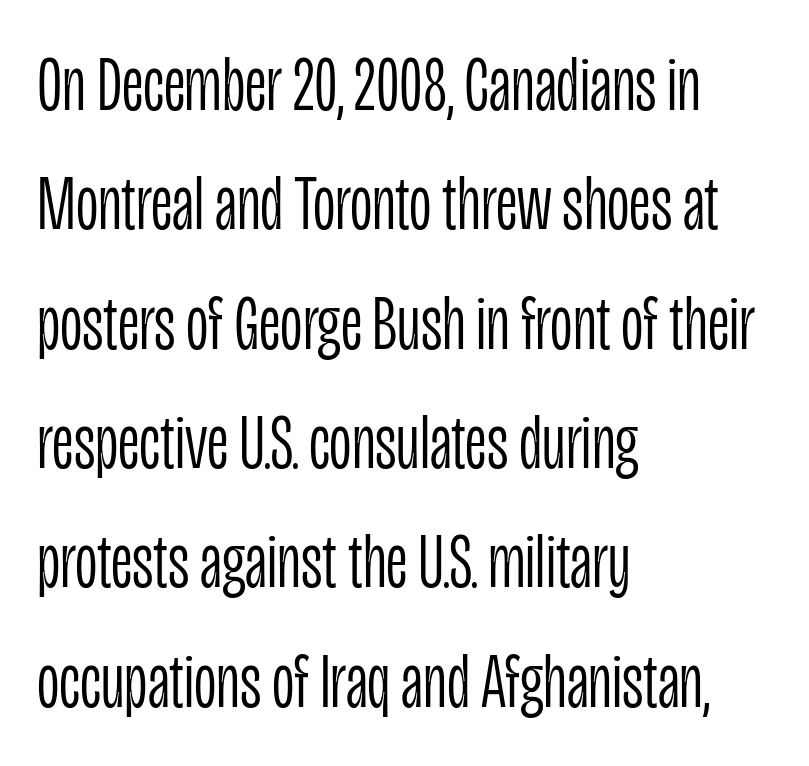
Q: Is the text bold? A: No.
Q: Is the text italic (slanted)? A: No, it is upright.
Q: Is the typeface a serif or a sans-serif typeface? A: Sans-serif.
Q: Is the text underlined? A: No.
Q: How is the paragraph aligned? A: Left-aligned.
Q: Is the spacing between letters normal or unusually wide? A: Normal.
Q: Is the spacing between lines tight, normal or loose? A: Normal.
Q: Width (condensed, normal, or wide)? A: Condensed.
Q: Stroke contrast? A: Low.
Q: x-height? A: Large.
Q: Monospaced? A: No.
